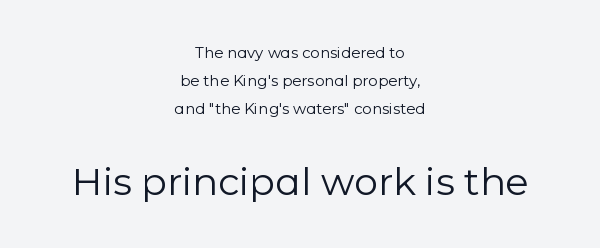
Weight: in the light-to-regular range. Do the characters align in a grid? No, the font is proportional. Size hierarchy here favors the trailing block over the leading one. You can tell from the bare stems that sans-serif type was used.
